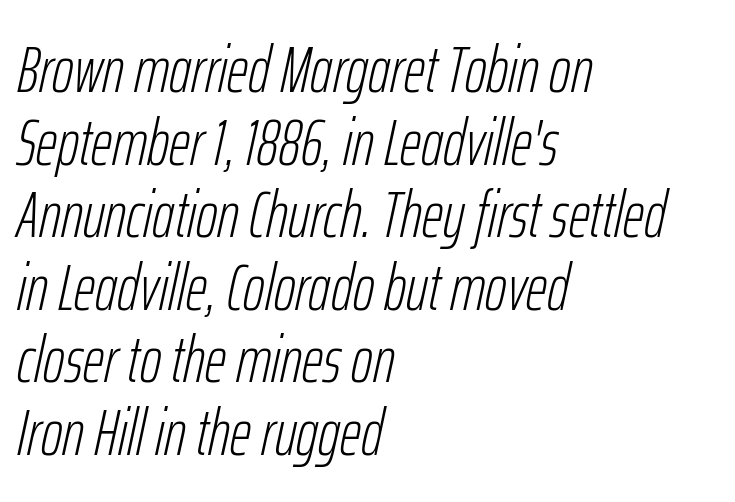
Q: Is the text bold? A: No.
Q: Is the text italic (slanted)? A: Yes, it leans right by about 12 degrees.
Q: Is the text underlined? A: No.
Q: How is the paragraph aligned? A: Left-aligned.
Q: Is the spacing between letters normal or unusually wide? A: Normal.
Q: Is the spacing between lines tight, normal or loose? A: Tight.
Q: Width (condensed, normal, or wide)? A: Condensed.
Q: Stroke contrast? A: Low.
Q: x-height? A: Medium.
Q: Monospaced? A: No.
